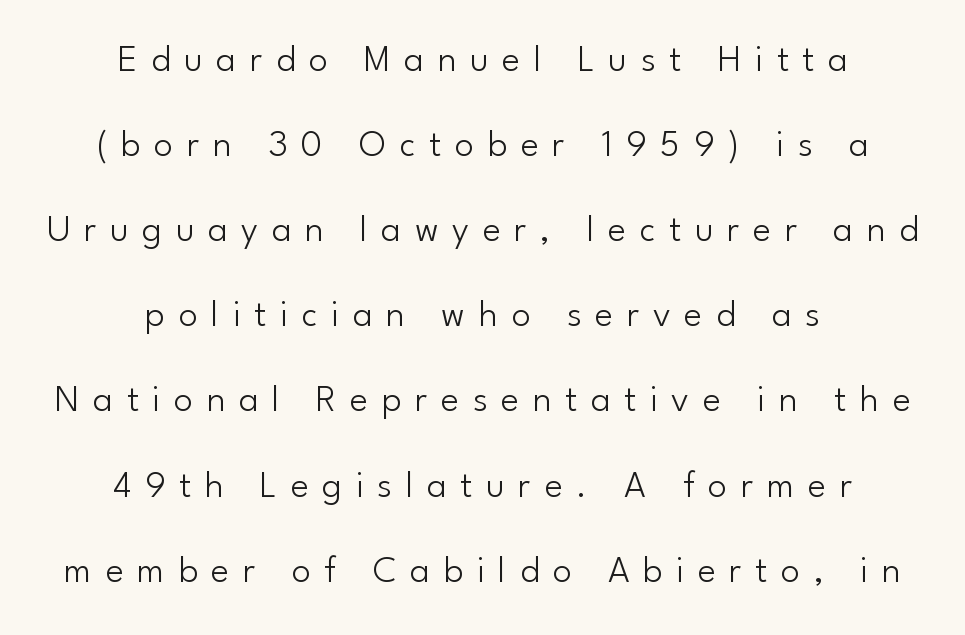
{"serif": "no", "italic": "no", "bold": "no", "weight": "light", "width": "normal", "stroke_contrast": "low", "x_height": "small", "monospaced": "no", "underline": "no", "align": "center", "line_spacing": "loose", "line_spacing_ratio": 2.24, "letter_spacing": "wide", "letter_spacing_em": 0.36, "glyph_px": 38}
